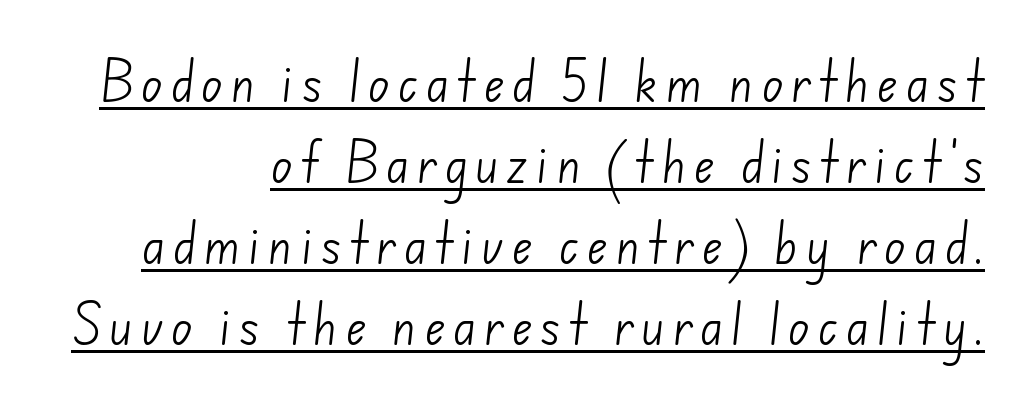
{"serif": "no", "bold": "no", "weight": "light", "width": "normal", "stroke_contrast": "low", "x_height": "small", "monospaced": "no", "underline": "yes", "align": "right", "line_spacing_ratio": 1.8, "glyph_px": 45}
